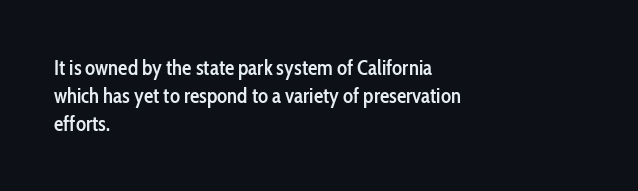
This is moderately heavy type, rendered in semibold. The baseline area is clear. The horizontal fit of the characters is conventional and even. Layout note: lines flush left.
